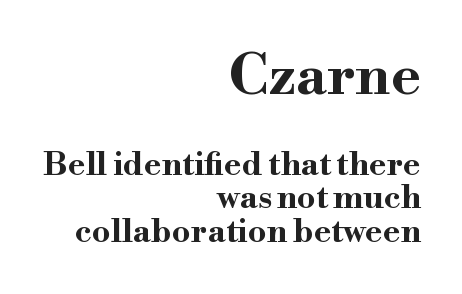
Q: Is the text bold? A: Yes.
Q: Is the text italic (slanted)? A: No, it is upright.
Q: Is the typeface a serif or a sans-serif typeface? A: Serif.
Q: Is the text underlined? A: No.
Q: How is the paragraph aligned? A: Right-aligned.
Q: Is the spacing between letters normal or unusually wide? A: Normal.
Q: Is the spacing between lines tight, normal or loose? A: Tight.
Q: Which block of text is set in a larger size, the first (top) or the second (bottom)? A: The first (top) one.
Q: Width (condensed, normal, or wide)? A: Wide.
Q: Stroke contrast? A: High.
Q: x-height? A: Small.
Q: Monospaced? A: No.
